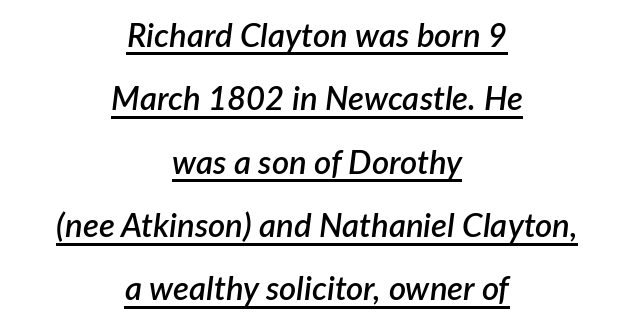
Q: Is the text bold? A: Semi-bold.
Q: Is the text italic (slanted)? A: Yes, it leans right by about 7 degrees.
Q: Is the text underlined? A: Yes.
Q: How is the paragraph aligned? A: Centered.
Q: Is the spacing between letters normal or unusually wide? A: Normal.
Q: Is the spacing between lines tight, normal or loose? A: Loose.
Q: Width (condensed, normal, or wide)? A: Normal.
Q: Stroke contrast? A: Low.
Q: x-height? A: Medium.
Q: Monospaced? A: No.
